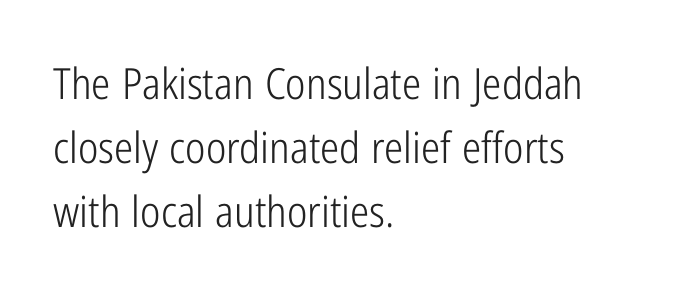
Q: Is the text bold? A: No.
Q: Is the text italic (slanted)? A: No, it is upright.
Q: Is the typeface a serif or a sans-serif typeface? A: Sans-serif.
Q: Is the text underlined? A: No.
Q: How is the paragraph aligned? A: Left-aligned.
Q: Is the spacing between letters normal or unusually wide? A: Normal.
Q: Is the spacing between lines tight, normal or loose? A: Normal.
Q: Width (condensed, normal, or wide)? A: Condensed.
Q: Stroke contrast? A: Low.
Q: x-height? A: Medium.
Q: Monospaced? A: No.
